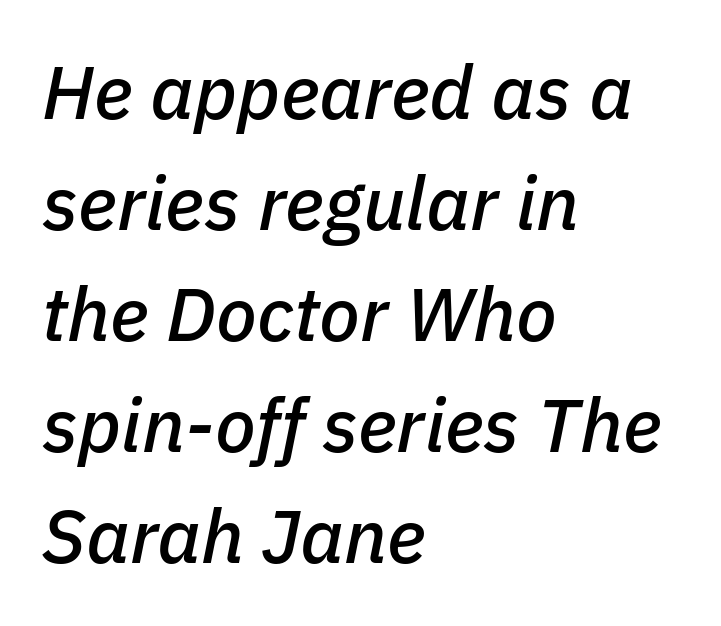
Q: Is the text italic (slanted)? A: Yes, it leans right by about 11 degrees.
Q: Is the text underlined? A: No.
Q: How is the paragraph aligned? A: Left-aligned.
Q: Is the spacing between letters normal or unusually wide? A: Normal.
Q: Is the spacing between lines tight, normal or loose? A: Normal.
Q: Width (condensed, normal, or wide)? A: Normal.
Q: Stroke contrast? A: Low.
Q: x-height? A: Medium.
Q: Monospaced? A: No.
